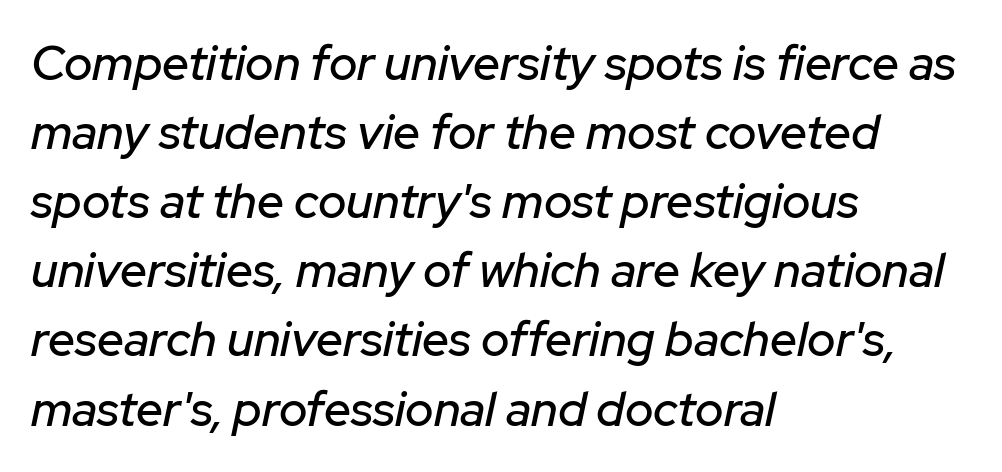
Which margin do the lines hug? The left one — the right edge is uneven. The specimen omits any rule beneath the text block's lines. Each new line begins a customary step beneath the previous one. Think of a printed novel: that variable character pitch is what you see here. Looking at the ascenders, they clearly lean. The type is set solid horizontally, with unmodified tracking.
